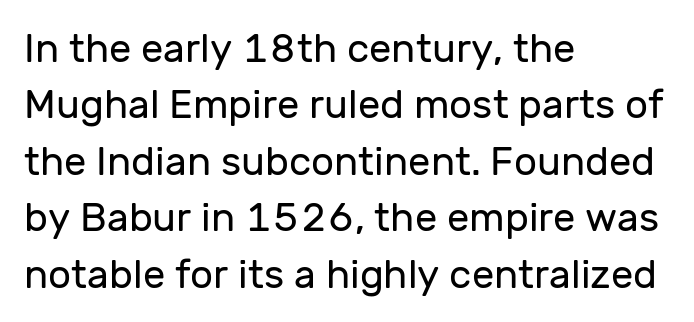
The typesetter chose a ragged-right arrangement here. Does the lettering tilt? It doesn't — this is upright. Glyph-to-glyph distance matches everyday printed text. No letter is thick-stroked: the sample isn't bold. The lines sit at an ordinary, default distance from one another.
